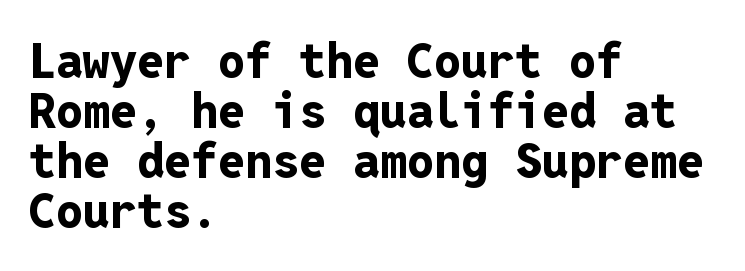
The image shows 48 px bold sans-serif type, upright, monospaced; set left-aligned, tight line spacing (1.04x), normal letter spacing, not underlined; low stroke contrast and a medium x-height.
